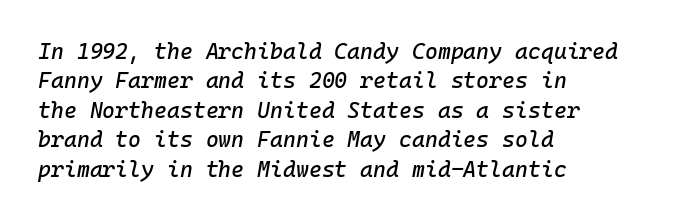
Q: Is the text italic (slanted)? A: Yes, it leans right by about 10 degrees.
Q: Is the text underlined? A: No.
Q: How is the paragraph aligned? A: Left-aligned.
Q: Is the spacing between letters normal or unusually wide? A: Normal.
Q: Is the spacing between lines tight, normal or loose? A: Normal.
